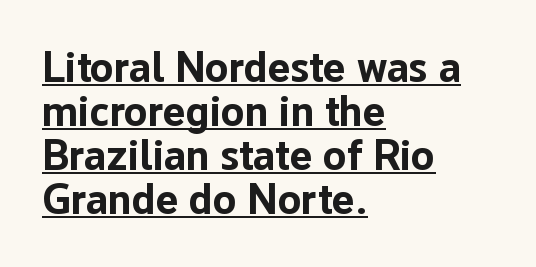
Line starts are locked; line ends wander. I'd describe the lettering as bold — thick and assertive. Ordinary non-slanted type is in use. Check the space under the baseline: a stroke is drawn there. There is no visible air inserted between adjacent glyphs. Note the varied advance widths — an 'i' is clearly narrower than an 'm'.
